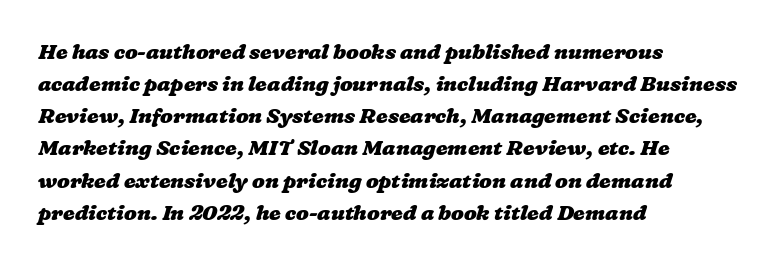
Q: Is the text bold? A: Yes.
Q: Is the text underlined? A: No.
Q: How is the paragraph aligned? A: Left-aligned.
Q: Is the spacing between letters normal or unusually wide? A: Normal.
Q: Is the spacing between lines tight, normal or loose? A: Normal.
